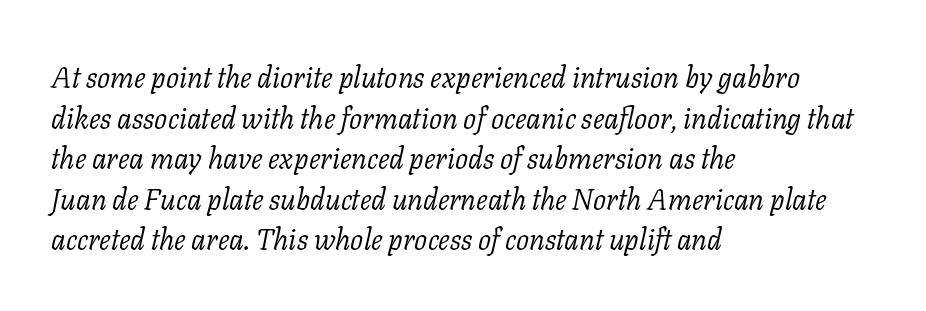
The passage shown stacks its lines at a standard gap. Glyph-to-glyph distance matches everyday printed text. Check the space under the baseline: it is left empty. The face used here is proportionally spaced, like ordinary book or web type.
